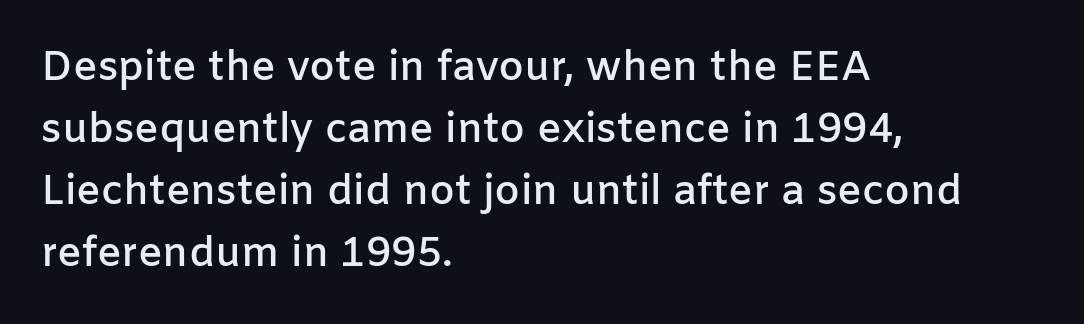
Q: Is the text bold? A: Semi-bold.
Q: Is the text italic (slanted)? A: No, it is upright.
Q: Is the typeface a serif or a sans-serif typeface? A: Sans-serif.
Q: Is the text underlined? A: No.
Q: How is the paragraph aligned? A: Left-aligned.
Q: Is the spacing between letters normal or unusually wide? A: Normal.
Q: Is the spacing between lines tight, normal or loose? A: Normal.
Q: Width (condensed, normal, or wide)? A: Normal.
Q: Stroke contrast? A: Low.
Q: x-height? A: Medium.
Q: Monospaced? A: No.
